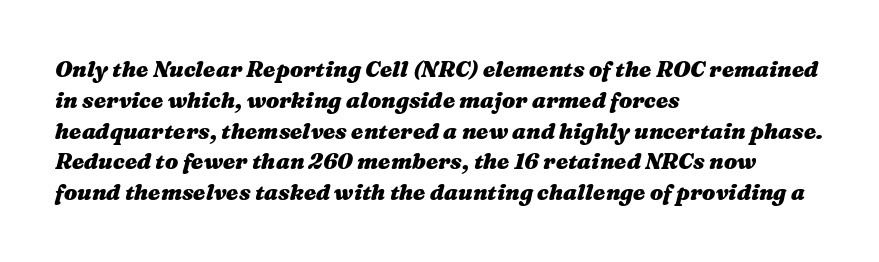
Tracking here is standard; glyphs follow each other at the usual distance. Strokes here are thick enough to call this a true bold. Line beginnings align vertically; line endings do not. Designer's note — italics engaged.
